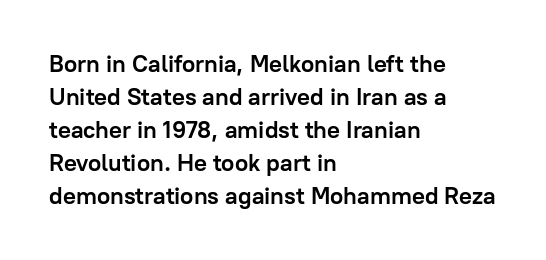
Q: Is the text bold? A: Yes.
Q: Is the text italic (slanted)? A: No, it is upright.
Q: Is the text underlined? A: No.
Q: How is the paragraph aligned? A: Left-aligned.
Q: Is the spacing between letters normal or unusually wide? A: Normal.
Q: Is the spacing between lines tight, normal or loose? A: Normal.
